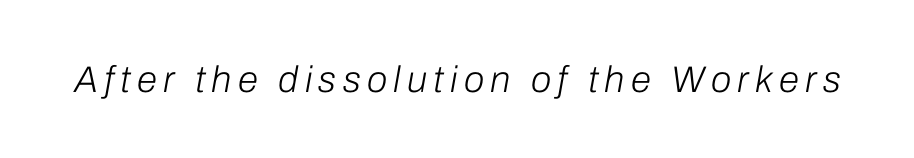
{"italic": "yes", "lean": "right", "slant_degrees": 10, "bold": "no", "weight": "light", "width": "normal", "stroke_contrast": "low", "x_height": "medium", "monospaced": "no", "underline": "no", "glyph_px": 37}
